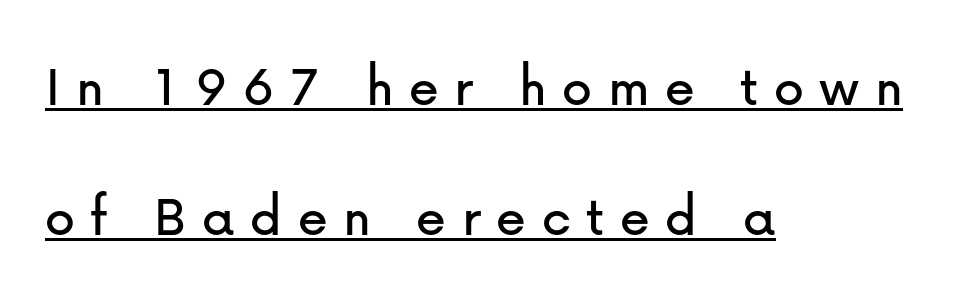
The image shows 60 px sans-serif type, upright; set left-aligned, loose line spacing (2.16x), unusually wide letter spacing (+0.26 em), underlined; low stroke contrast and a medium x-height.
